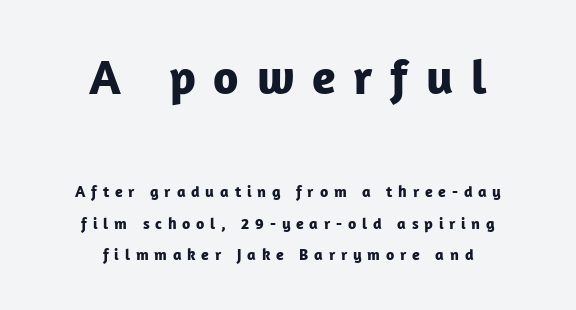
Q: Is the text bold? A: Yes.
Q: Is the text italic (slanted)? A: No, it is upright.
Q: Is the typeface a serif or a sans-serif typeface? A: Sans-serif.
Q: Is the text underlined? A: No.
Q: How is the paragraph aligned? A: Centered.
Q: Is the spacing between letters normal or unusually wide? A: Unusually wide.
Q: Is the spacing between lines tight, normal or loose? A: Loose.
Q: Which block of text is set in a larger size, the first (top) or the second (bottom)? A: The first (top) one.
Q: Width (condensed, normal, or wide)? A: Normal.
Q: Stroke contrast? A: Low.
Q: x-height? A: Medium.
Q: Monospaced? A: No.
